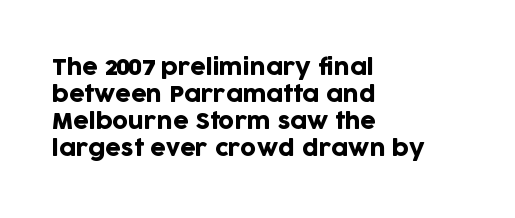
The horizontal fit of the characters is conventional and even. The typesetter chose a ragged-right arrangement here. Upright lettering throughout. The specimen omits any rule beneath the text block's lines.
